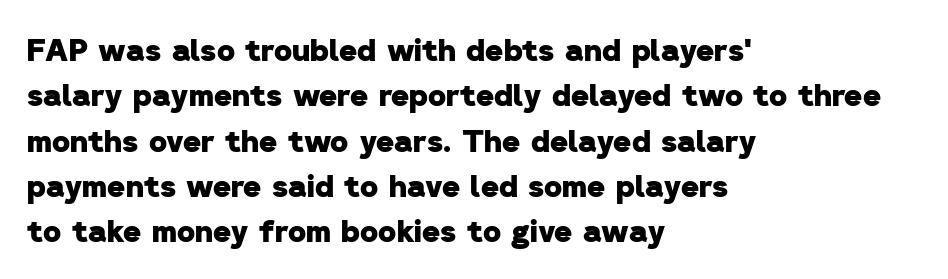
The image shows 31 px heavy sans-serif type; set left-aligned, normal line spacing (1.46x), normal letter spacing, not underlined; low stroke contrast and a medium x-height.
